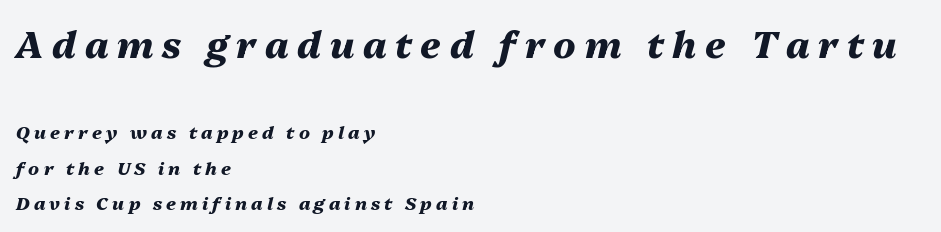
You get the large type first, then a drop to smaller type. Looks like regular typesetting: each glyph gets only the width it needs. The passage shown is emphatically bold. Visually the block forms a straight wall on the left and a jagged coastline on the right. No word sits above an underline. Rendered with sloped, italic letterforms.
